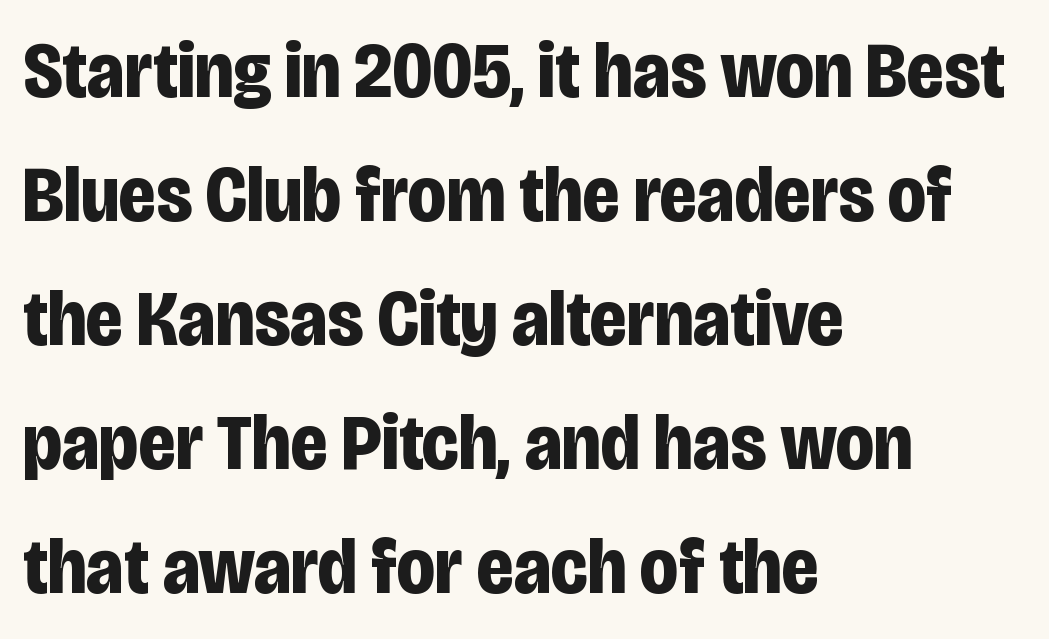
Q: Is the text bold? A: Yes.
Q: Is the text italic (slanted)? A: No, it is upright.
Q: Is the typeface a serif or a sans-serif typeface? A: Sans-serif.
Q: Is the text underlined? A: No.
Q: How is the paragraph aligned? A: Left-aligned.
Q: Is the spacing between letters normal or unusually wide? A: Normal.
Q: Is the spacing between lines tight, normal or loose? A: Normal.
Q: Width (condensed, normal, or wide)? A: Condensed.
Q: Stroke contrast? A: Low.
Q: x-height? A: Large.
Q: Monospaced? A: No.
